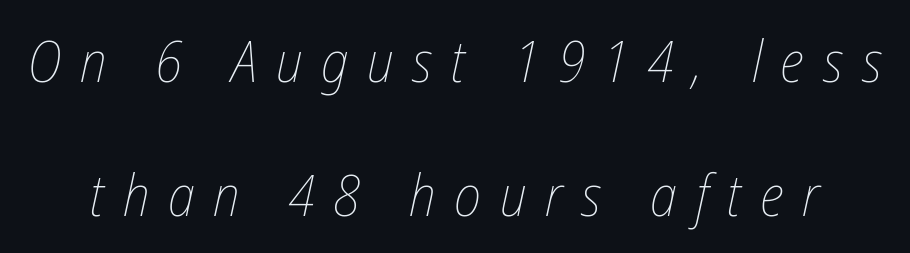
{"italic": "yes", "lean": "right", "slant_degrees": 12, "bold": "no", "weight": "thin", "width": "condensed", "stroke_contrast": "low", "x_height": "medium", "monospaced": "no", "underline": "no", "line_spacing": "loose", "line_spacing_ratio": 2.31, "letter_spacing": "wide", "letter_spacing_em": 0.32, "glyph_px": 58}
